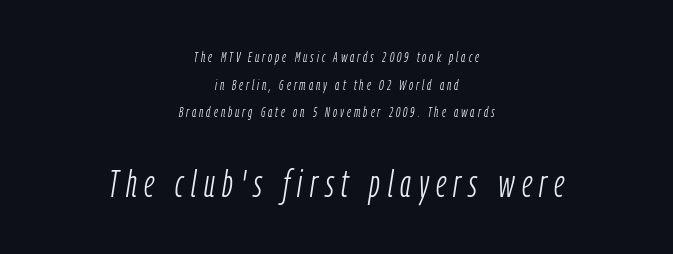
The image shows 38 px light, condensed type, italic (leaning right); set centered, line spacing 1.84x, unusually wide letter spacing (+0.2 em), not underlined; the second (bottom) block is 2.53x larger; low stroke contrast and a medium x-height.
